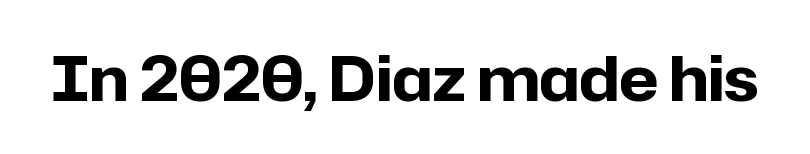
Q: Is the text bold? A: Yes.
Q: Is the text italic (slanted)? A: No, it is upright.
Q: Is the typeface a serif or a sans-serif typeface? A: Sans-serif.
Q: Is the text underlined? A: No.
Q: Is the spacing between letters normal or unusually wide? A: Normal.
Q: Width (condensed, normal, or wide)? A: Normal.
Q: Stroke contrast? A: Low.
Q: x-height? A: Medium.
Q: Monospaced? A: No.
